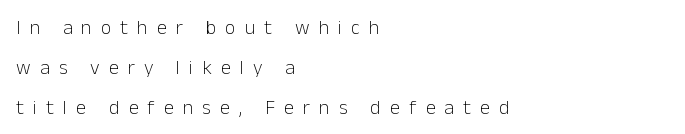
Q: Is the text bold? A: No.
Q: Is the text italic (slanted)? A: No, it is upright.
Q: Is the text underlined? A: No.
Q: How is the paragraph aligned? A: Left-aligned.
Q: Is the spacing between letters normal or unusually wide? A: Unusually wide.
Q: Is the spacing between lines tight, normal or loose? A: Loose.
